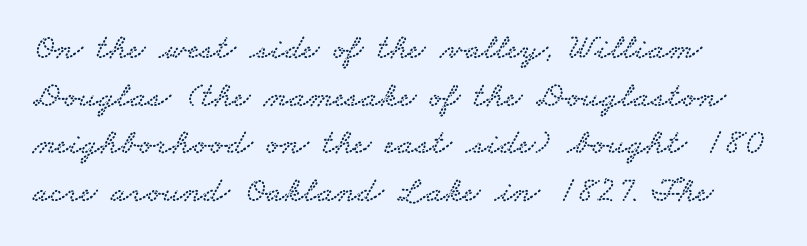
The image shows 36 px wide type; set normal line spacing (1.32x), normal letter spacing, not underlined; low stroke contrast and a small x-height.
